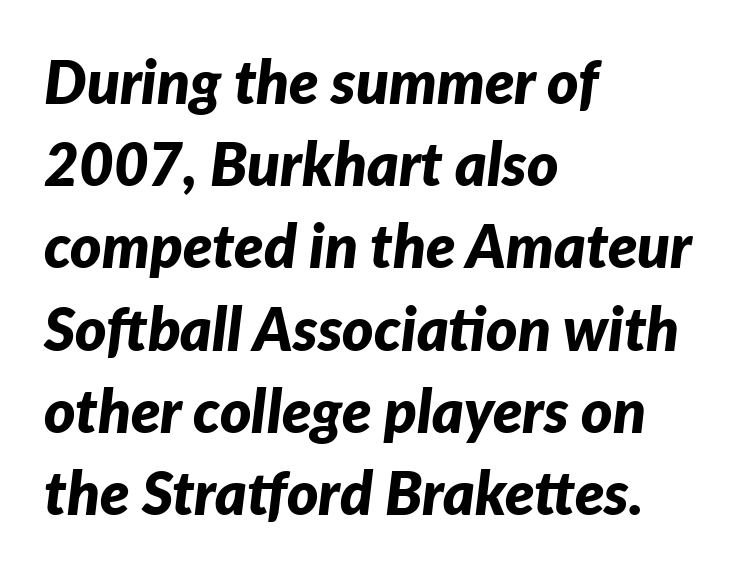
Q: Is the text bold? A: Yes.
Q: Is the text italic (slanted)? A: Yes, it leans right by about 7 degrees.
Q: Is the text underlined? A: No.
Q: How is the paragraph aligned? A: Left-aligned.
Q: Is the spacing between letters normal or unusually wide? A: Normal.
Q: Is the spacing between lines tight, normal or loose? A: Normal.
Q: Width (condensed, normal, or wide)? A: Normal.
Q: Stroke contrast? A: Low.
Q: x-height? A: Medium.
Q: Monospaced? A: No.
